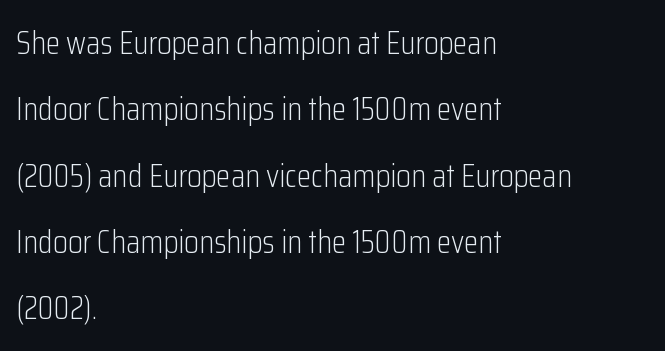
Q: Is the text bold? A: No.
Q: Is the text italic (slanted)? A: No, it is upright.
Q: Is the typeface a serif or a sans-serif typeface? A: Sans-serif.
Q: Is the text underlined? A: No.
Q: How is the paragraph aligned? A: Left-aligned.
Q: Is the spacing between letters normal or unusually wide? A: Normal.
Q: Is the spacing between lines tight, normal or loose? A: Loose.
Q: Width (condensed, normal, or wide)? A: Condensed.
Q: Stroke contrast? A: Low.
Q: x-height? A: Medium.
Q: Monospaced? A: No.
